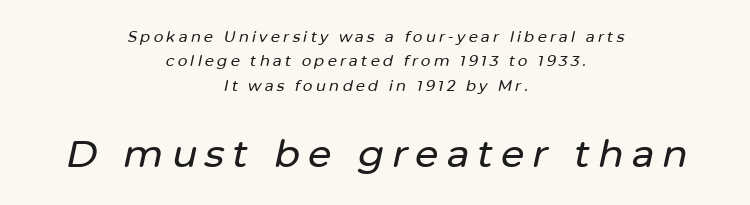
{"italic": "yes", "lean": "right", "slant_degrees": 12, "width": "normal", "stroke_contrast": "low", "x_height": "medium", "monospaced": "no", "underline": "no", "align": "center", "line_spacing": "normal", "line_spacing_ratio": 1.62, "letter_spacing": "wide", "letter_spacing_em": 0.21, "larger_block": "second", "size_ratio": 2.53, "glyph_px": 38}
